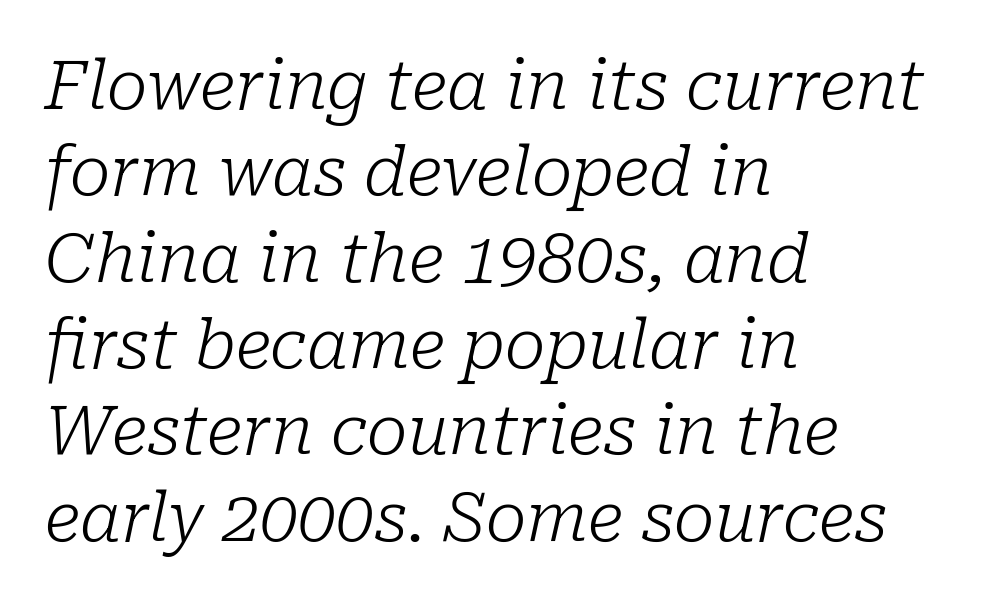
Q: Is the text bold? A: No.
Q: Is the text italic (slanted)? A: Yes, it leans right by about 10 degrees.
Q: Is the typeface a serif or a sans-serif typeface? A: Serif.
Q: Is the text underlined? A: No.
Q: How is the paragraph aligned? A: Left-aligned.
Q: Is the spacing between letters normal or unusually wide? A: Normal.
Q: Is the spacing between lines tight, normal or loose? A: Normal.
Q: Width (condensed, normal, or wide)? A: Normal.
Q: Stroke contrast? A: Low.
Q: x-height? A: Medium.
Q: Monospaced? A: No.
